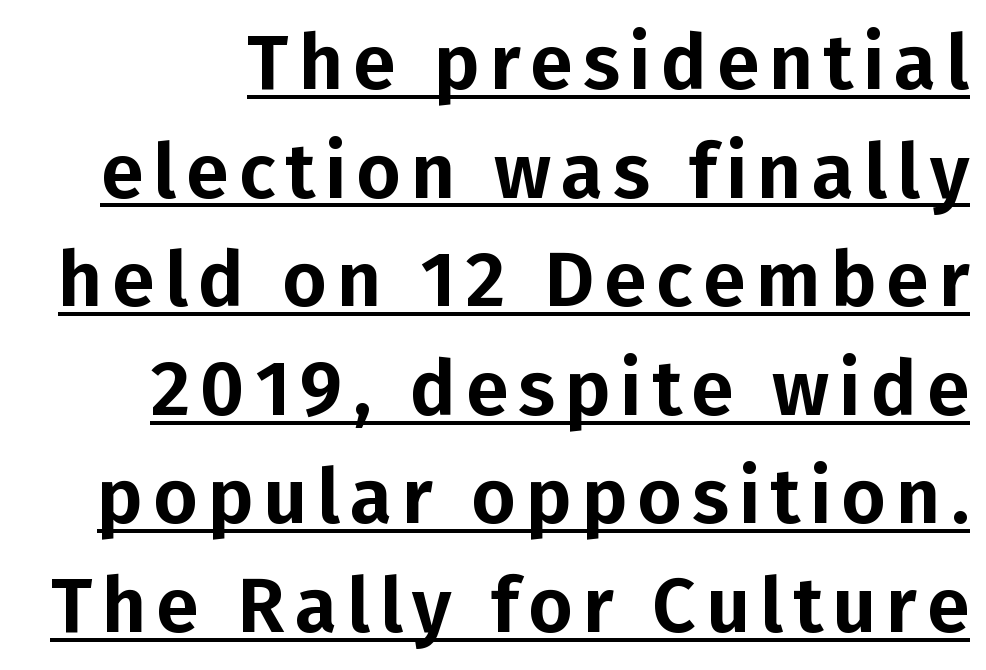
The specimen includes a rule beneath the text block's lines. Is this a fixed-width face? No — the glyphs have proportional, varying widths. Baseline-to-baseline distance is the conventional proportion of letter height. This is the regular roman posture of the typeface.
